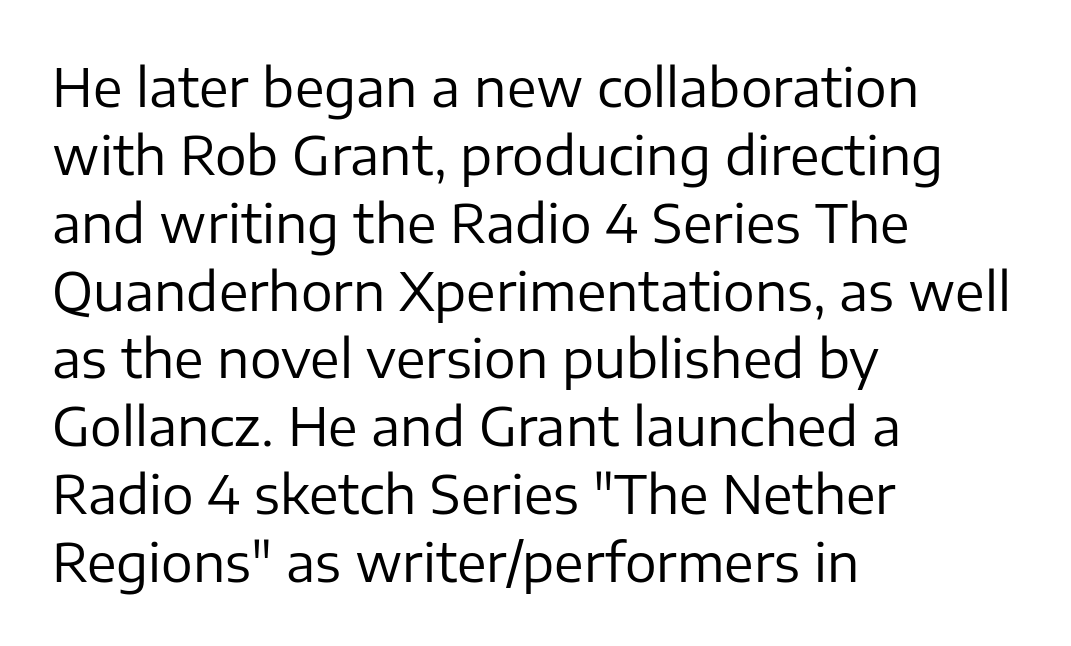
I'd call this a sans setting — the letters go barefoot. No extra ink here — the face is not bold. Tracking value appears to be zero — textbook default spacing. Upright lettering throughout. The glyphs are unaccompanied by any horizontal stroke below them. This sample is left-justified, so line endings fall wherever the words run out.
